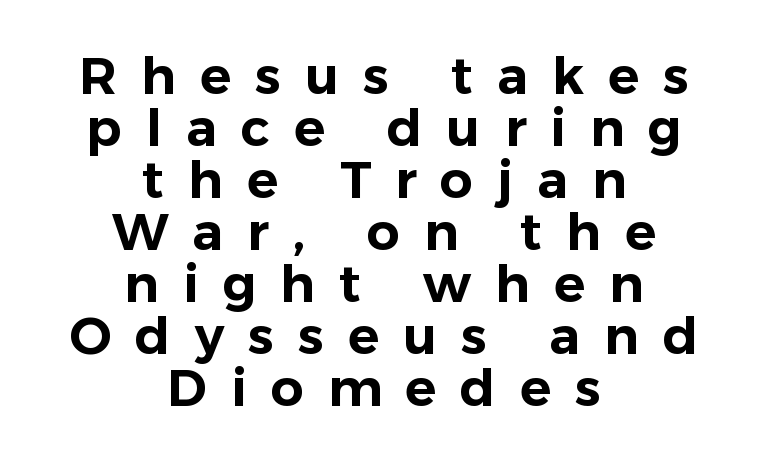
The image shows 52 px sans-serif type, upright; set centered, tight line spacing (1.0x), unusually wide letter spacing (+0.46 em), not underlined; low stroke contrast and a medium x-height.
